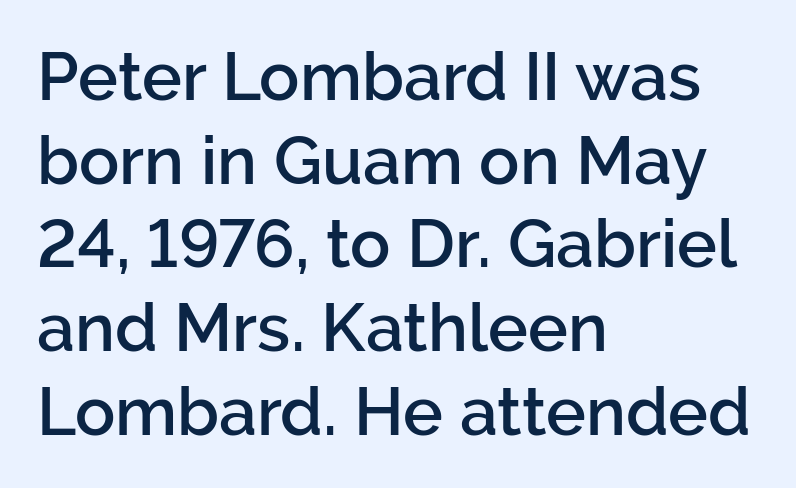
Q: Is the text bold? A: Semi-bold.
Q: Is the text italic (slanted)? A: No, it is upright.
Q: Is the typeface a serif or a sans-serif typeface? A: Sans-serif.
Q: Is the text underlined? A: No.
Q: How is the paragraph aligned? A: Left-aligned.
Q: Is the spacing between letters normal or unusually wide? A: Normal.
Q: Is the spacing between lines tight, normal or loose? A: Normal.
Q: Width (condensed, normal, or wide)? A: Normal.
Q: Stroke contrast? A: Low.
Q: x-height? A: Medium.
Q: Monospaced? A: No.
